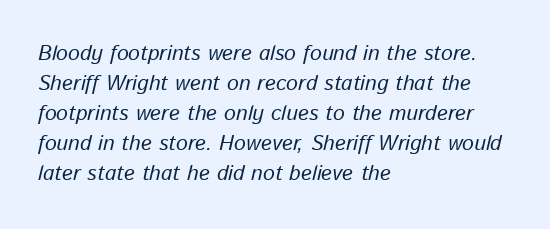
Vertical spacing — default. Leftover space on each line is placed entirely after the last word. The face used here has a pronounced slope to its letters. This sample uses plain, unmodified letter spacing. Anything drawn beneath the words? Only blank space.
